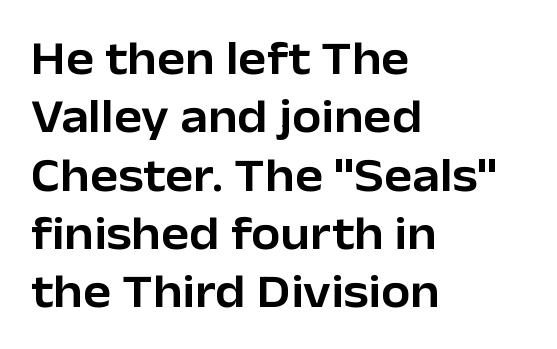
The image shows 47 px sans-serif type, upright; set left-aligned, line spacing 1.24x, normal letter spacing, not underlined; low stroke contrast and a medium x-height.
